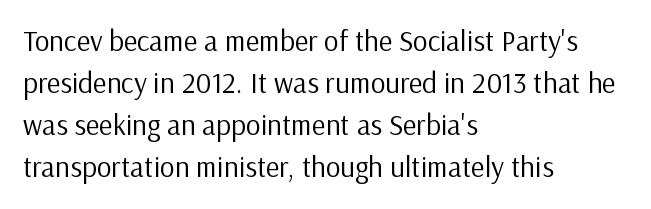
Think of a printed novel: that variable character pitch is what you see here. The weight tops out at a normal text grade. Evenly set lines give the paragraph a standard silhouette. The letters stand upright; this is a roman face. No word sits above an underline.
